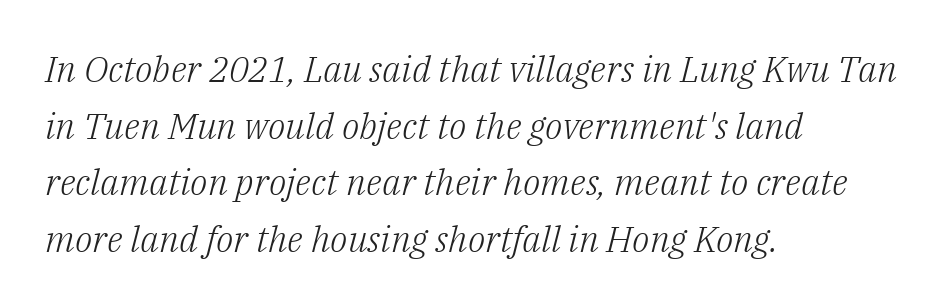
Q: Is the text bold? A: No.
Q: Is the text italic (slanted)? A: Yes, it leans right by about 14 degrees.
Q: Is the typeface a serif or a sans-serif typeface? A: Serif.
Q: Is the text underlined? A: No.
Q: How is the paragraph aligned? A: Left-aligned.
Q: Is the spacing between letters normal or unusually wide? A: Normal.
Q: Is the spacing between lines tight, normal or loose? A: Normal.
Q: Width (condensed, normal, or wide)? A: Normal.
Q: Stroke contrast? A: Low.
Q: x-height? A: Medium.
Q: Monospaced? A: No.
